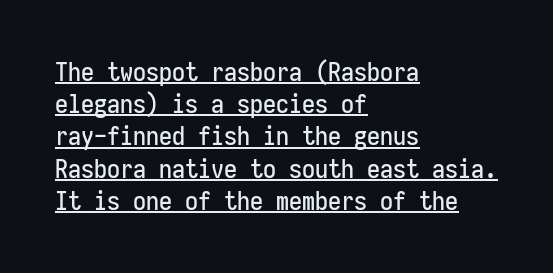
Q: Is the text italic (slanted)? A: No, it is upright.
Q: Is the text underlined? A: Yes.
Q: How is the paragraph aligned? A: Left-aligned.
Q: Is the spacing between letters normal or unusually wide? A: Normal.
